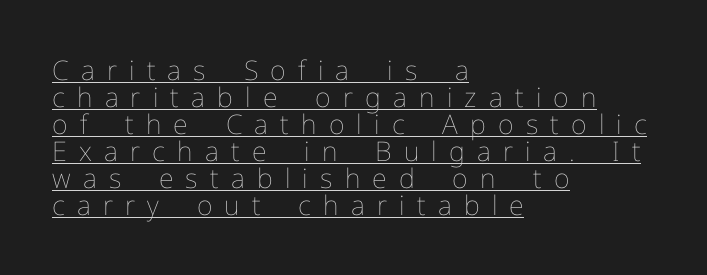
{"italic": "no", "bold": "no", "underline": "yes", "align": "left", "line_spacing": "tight", "line_spacing_ratio": 1.0, "letter_spacing": "wide", "letter_spacing_em": 0.45, "glyph_px": 27}
